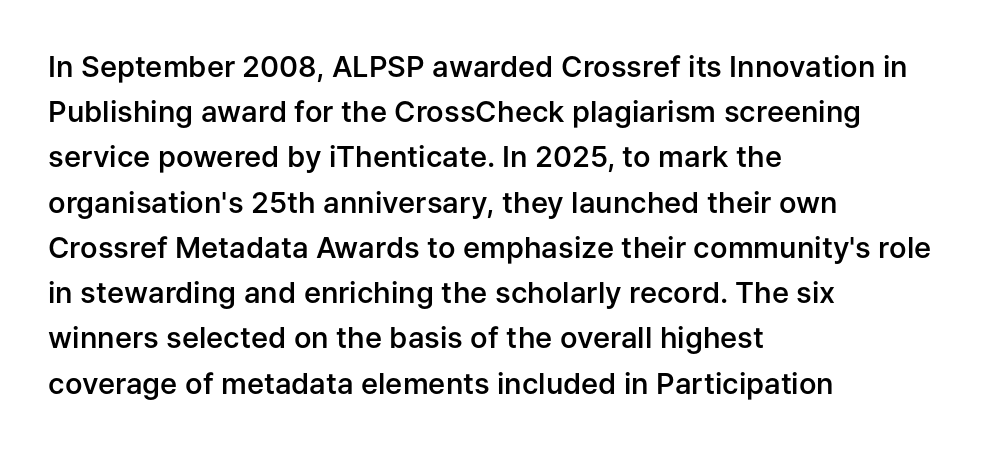
Q: Is the text bold? A: Semi-bold.
Q: Is the text italic (slanted)? A: No, it is upright.
Q: Is the typeface a serif or a sans-serif typeface? A: Sans-serif.
Q: Is the text underlined? A: No.
Q: How is the paragraph aligned? A: Left-aligned.
Q: Is the spacing between letters normal or unusually wide? A: Normal.
Q: Is the spacing between lines tight, normal or loose? A: Normal.
Q: Width (condensed, normal, or wide)? A: Normal.
Q: Stroke contrast? A: Low.
Q: x-height? A: Medium.
Q: Monospaced? A: No.
